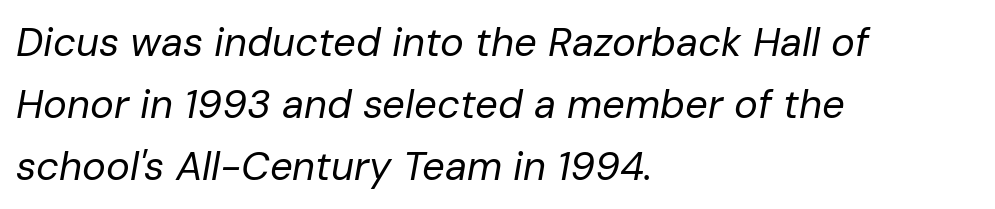
Q: Is the text bold? A: No.
Q: Is the text italic (slanted)? A: Yes, it leans right by about 10 degrees.
Q: Is the text underlined? A: No.
Q: How is the paragraph aligned? A: Left-aligned.
Q: Is the spacing between letters normal or unusually wide? A: Normal.
Q: Is the spacing between lines tight, normal or loose? A: Normal.
Q: Width (condensed, normal, or wide)? A: Normal.
Q: Stroke contrast? A: Low.
Q: x-height? A: Medium.
Q: Monospaced? A: No.
